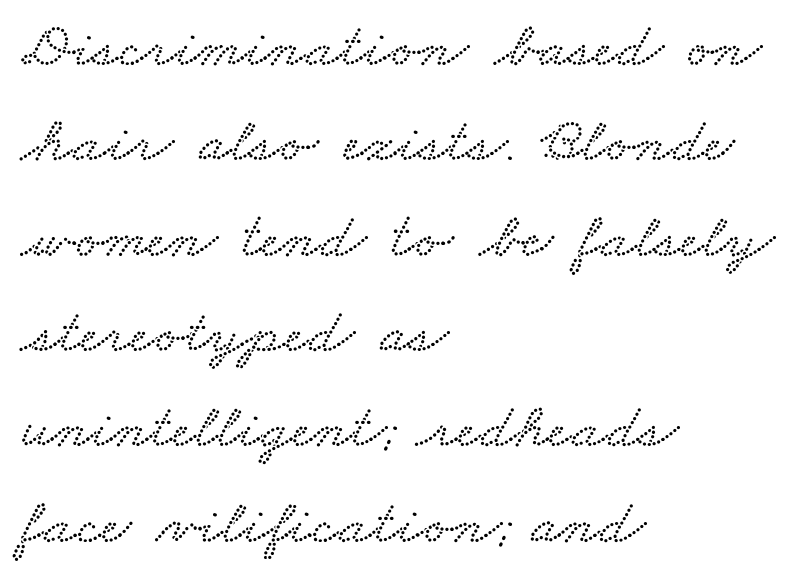
The image shows 64 px wide type; set left-aligned, normal line spacing (1.49x), normal letter spacing, not underlined; low stroke contrast and a small x-height.
